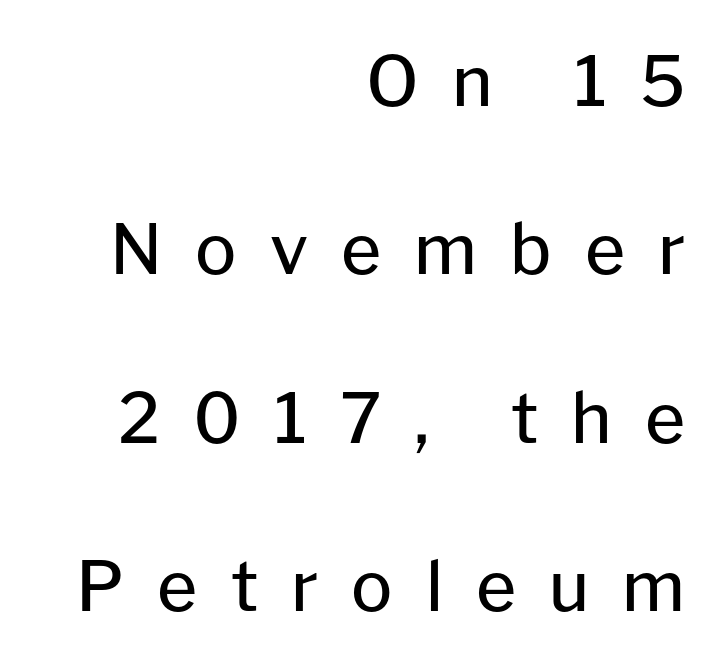
The image shows 69 px regular-weight sans-serif type, upright; set right-aligned, loose line spacing (2.44x), unusually wide letter spacing (+0.48 em), not underlined; low stroke contrast and a medium x-height.
